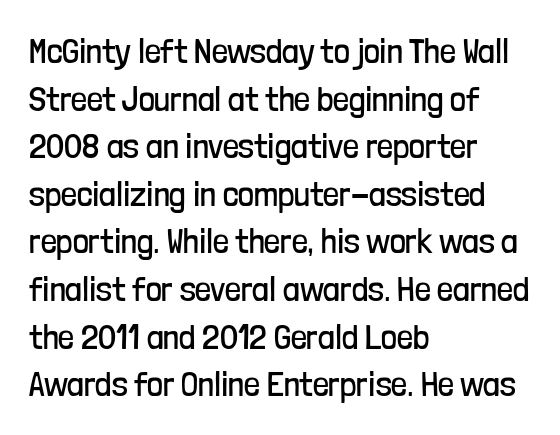
Q: Is the text bold? A: No.
Q: Is the text italic (slanted)? A: No, it is upright.
Q: Is the typeface a serif or a sans-serif typeface? A: Sans-serif.
Q: Is the text underlined? A: No.
Q: How is the paragraph aligned? A: Left-aligned.
Q: Is the spacing between letters normal or unusually wide? A: Normal.
Q: Is the spacing between lines tight, normal or loose? A: Normal.
Q: Width (condensed, normal, or wide)? A: Condensed.
Q: Stroke contrast? A: Low.
Q: x-height? A: Medium.
Q: Monospaced? A: No.
